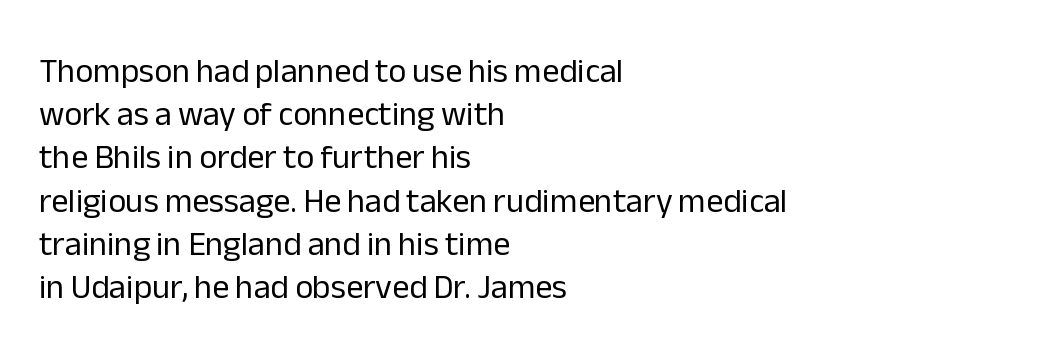
Q: Is the text bold? A: No.
Q: Is the text italic (slanted)? A: No, it is upright.
Q: Is the typeface a serif or a sans-serif typeface? A: Sans-serif.
Q: Is the text underlined? A: No.
Q: How is the paragraph aligned? A: Left-aligned.
Q: Is the spacing between letters normal or unusually wide? A: Normal.
Q: Is the spacing between lines tight, normal or loose? A: Normal.
Q: Width (condensed, normal, or wide)? A: Normal.
Q: Stroke contrast? A: Low.
Q: x-height? A: Medium.
Q: Monospaced? A: No.
